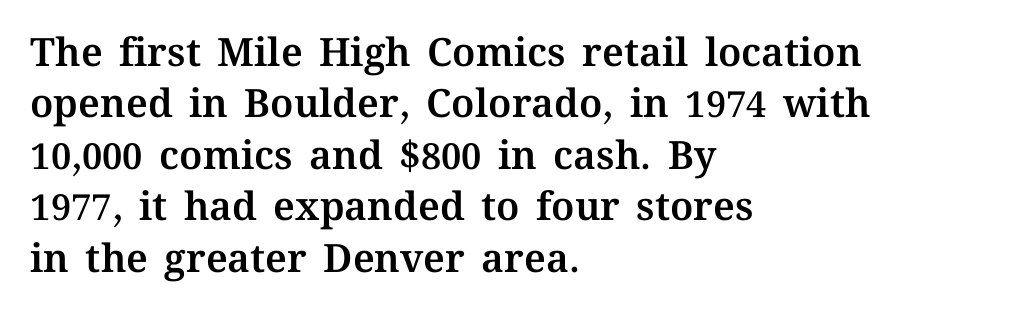
{"italic": "no", "width": "normal", "stroke_contrast": "medium", "x_height": "medium", "monospaced": "no", "underline": "no", "align": "left", "line_spacing": "normal", "line_spacing_ratio": 1.32, "letter_spacing": "normal", "letter_spacing_em": 0.0, "glyph_px": 39}
